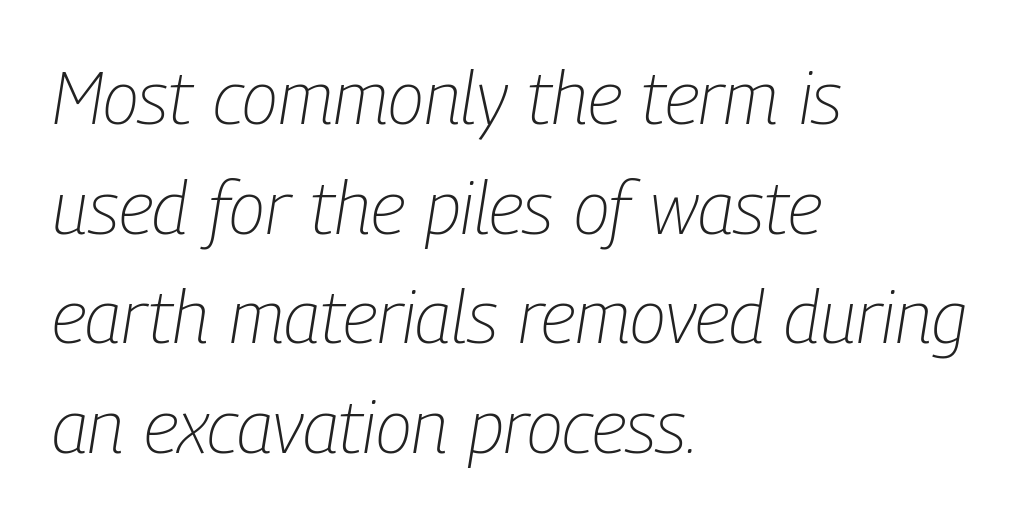
{"italic": "yes", "lean": "right", "slant_degrees": 9, "bold": "no", "weight": "light", "width": "condensed", "stroke_contrast": "low", "x_height": "medium", "monospaced": "no", "underline": "no", "align": "left", "line_spacing": "normal", "line_spacing_ratio": 1.48, "letter_spacing": "normal", "letter_spacing_em": 0.0, "glyph_px": 74}
